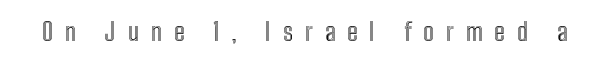
Q: Is the text italic (slanted)? A: No, it is upright.
Q: Is the text underlined? A: No.
Q: Is the spacing between letters normal or unusually wide? A: Unusually wide.
